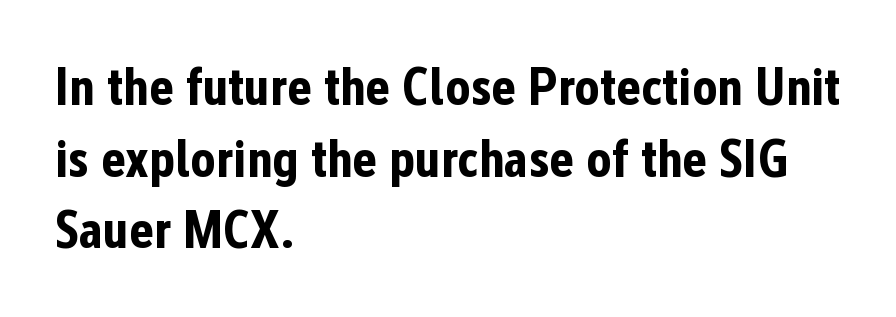
{"serif": "no", "italic": "no", "bold": "yes", "weight": "bold", "width": "condensed", "stroke_contrast": "low", "x_height": "medium", "monospaced": "no", "underline": "no", "align": "left", "line_spacing": "normal", "line_spacing_ratio": 1.35, "letter_spacing": "normal", "letter_spacing_em": 0.0, "glyph_px": 53}
